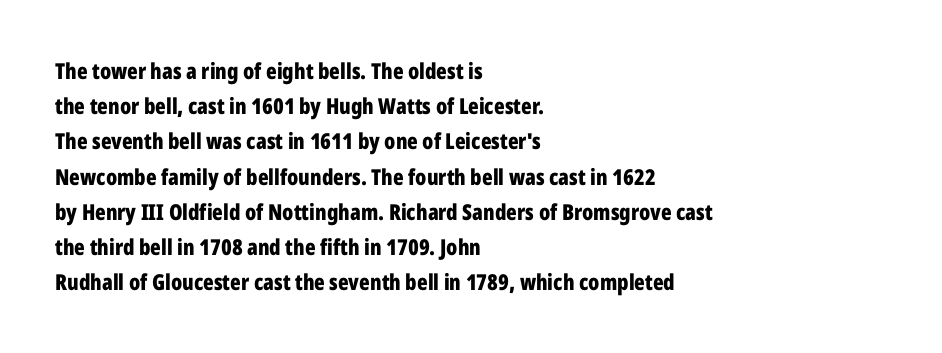
Every row of glyphs begins at an identical x-position on the left. Each word holds together tightly as a unit, with standard inter-letter gaps. What's the leading like? Ordinary, nothing unusual. Nope, not italic — everything's standing straight. The space directly below the letters is spotless.
